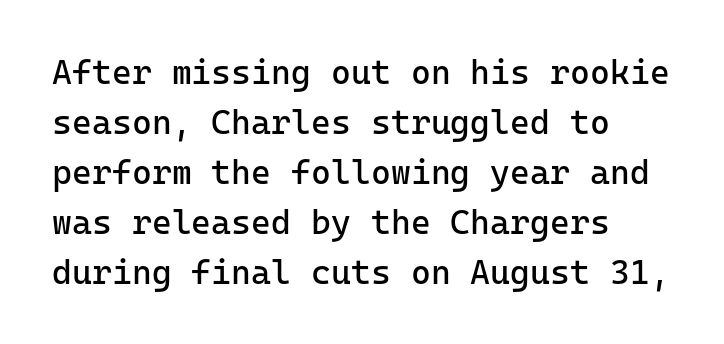
{"serif": "no", "italic": "no", "bold": "no", "weight": "regular", "width": "normal", "stroke_contrast": "low", "x_height": "medium", "monospaced": "yes", "underline": "no", "align": "left", "line_spacing": "normal", "line_spacing_ratio": 1.47, "letter_spacing": "normal", "letter_spacing_em": 0.0, "glyph_px": 34}
